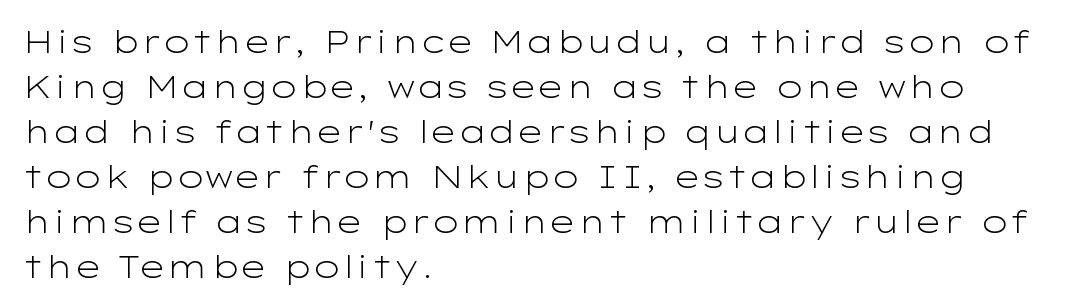
This block has exactly the height ordinary leading produces. Layout note: lines flush left. The weight tops out at a normal text grade. The face used here is rendered with its standard letterfit. The face used here is a sans, in the tradition of grotesques and geometrics. Note the varied advance widths — an 'i' is clearly narrower than an 'm'.
